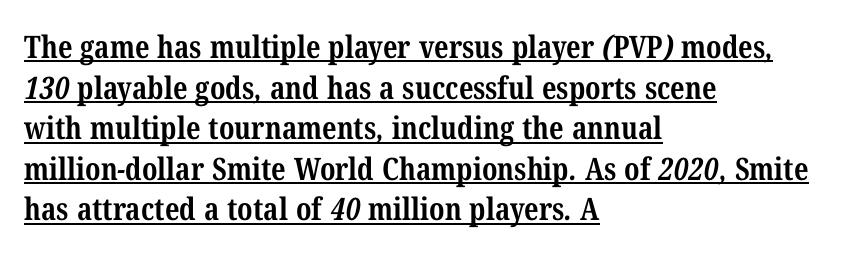
{"serif": "yes", "bold": "yes", "weight": "bold", "width": "condensed", "stroke_contrast": "medium", "x_height": "medium", "monospaced": "no", "underline": "yes", "align": "left", "line_spacing": "normal", "line_spacing_ratio": 1.31, "letter_spacing": "normal", "letter_spacing_em": 0.0, "glyph_px": 31}
